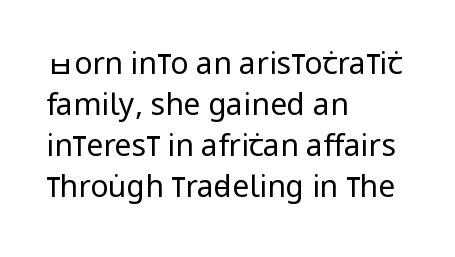
{"serif": "no", "italic": "no", "bold": "no", "weight": "regular", "width": "condensed", "stroke_contrast": "low", "x_height": "large", "monospaced": "no", "underline": "no", "align": "left", "line_spacing": "normal", "line_spacing_ratio": 1.37, "letter_spacing": "normal", "letter_spacing_em": 0.0, "glyph_px": 30}
